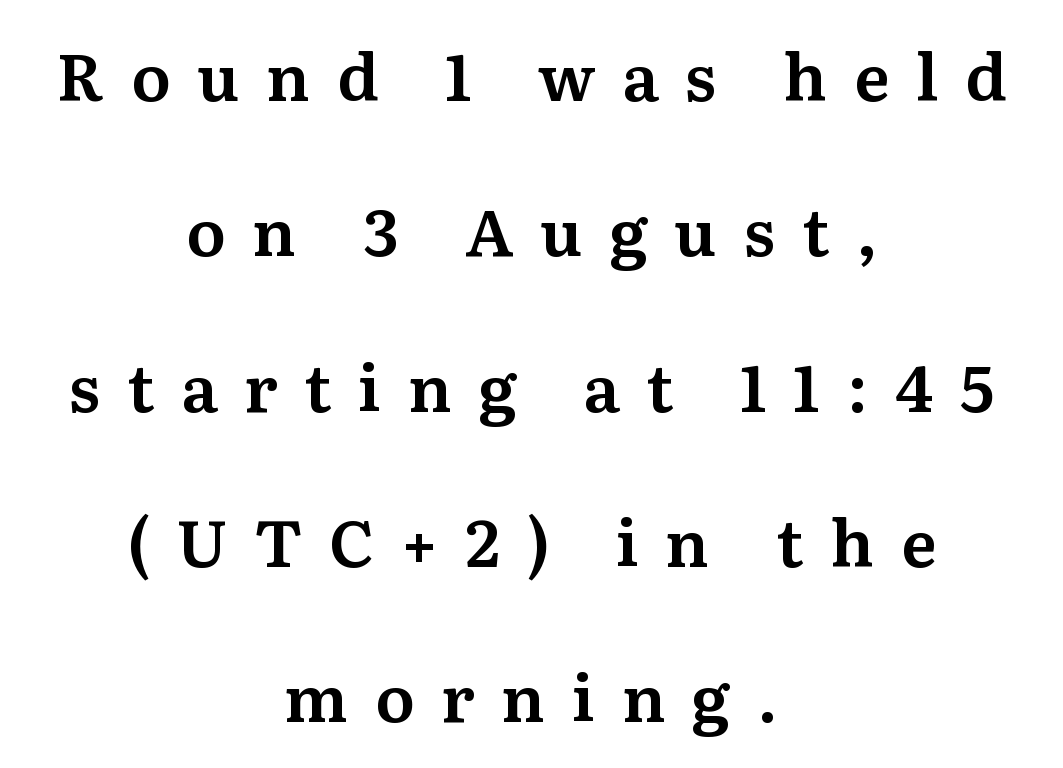
Q: Is the text italic (slanted)? A: No, it is upright.
Q: Is the typeface a serif or a sans-serif typeface? A: Serif.
Q: Is the text underlined? A: No.
Q: How is the paragraph aligned? A: Centered.
Q: Is the spacing between letters normal or unusually wide? A: Unusually wide.
Q: Is the spacing between lines tight, normal or loose? A: Loose.
Q: Width (condensed, normal, or wide)? A: Normal.
Q: Stroke contrast? A: Medium.
Q: x-height? A: Medium.
Q: Monospaced? A: No.
